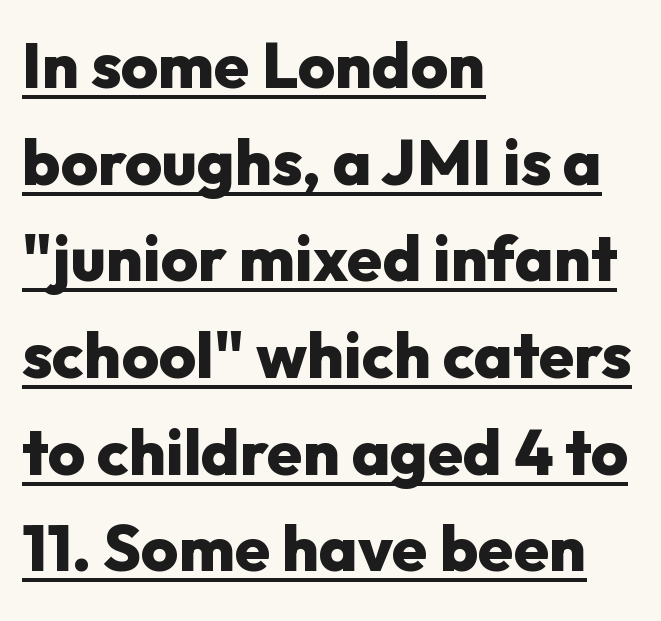
Examine the stroke ends and you'll find no serifs. Do the characters align in a grid? No, the font is proportional. It's the straight-up-and-down kind of type. Leading: standard. The rag falls on the right side of this text block.
